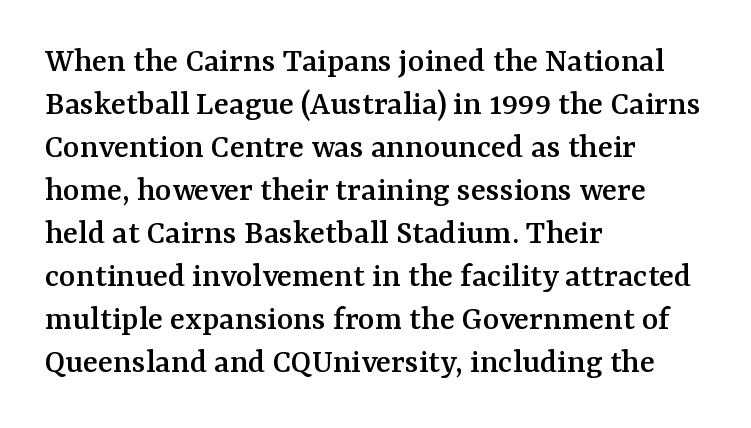
Q: Is the text italic (slanted)? A: No, it is upright.
Q: Is the typeface a serif or a sans-serif typeface? A: Serif.
Q: Is the text underlined? A: No.
Q: How is the paragraph aligned? A: Left-aligned.
Q: Is the spacing between letters normal or unusually wide? A: Normal.
Q: Width (condensed, normal, or wide)? A: Normal.
Q: Stroke contrast? A: Medium.
Q: x-height? A: Medium.
Q: Monospaced? A: No.
